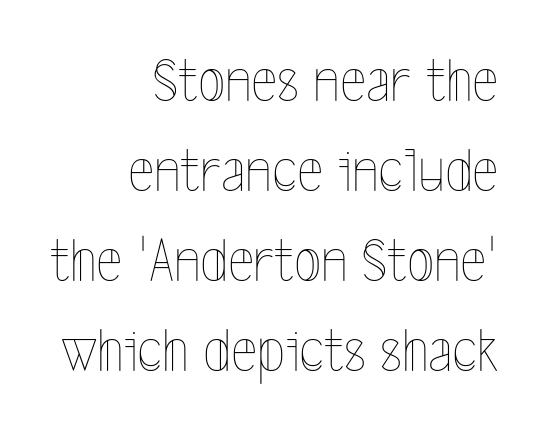
Q: Is the text bold? A: No.
Q: Is the text italic (slanted)? A: No, it is upright.
Q: Is the text underlined? A: No.
Q: How is the paragraph aligned? A: Right-aligned.
Q: Is the spacing between letters normal or unusually wide? A: Normal.
Q: Is the spacing between lines tight, normal or loose? A: Normal.
Q: Width (condensed, normal, or wide)? A: Condensed.
Q: x-height? A: Medium.
Q: Monospaced? A: No.
